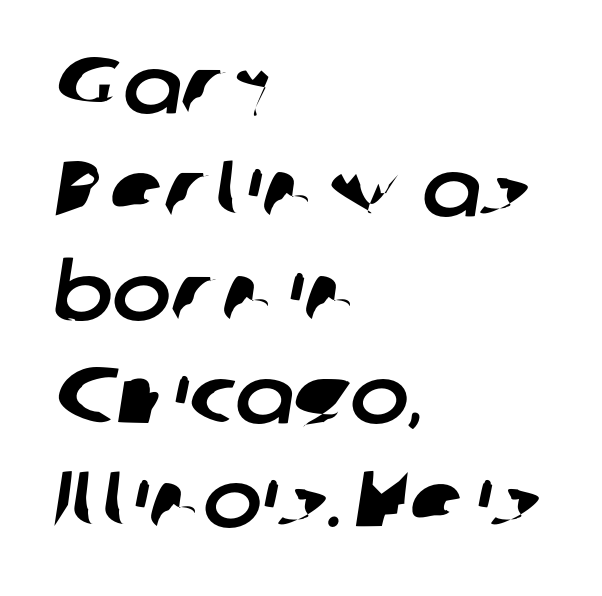
{"serif": "no", "width": "normal", "stroke_contrast": "low", "x_height": "medium", "monospaced": "no", "underline": "no", "align": "left", "line_spacing": "normal", "line_spacing_ratio": 1.31, "letter_spacing": "normal", "letter_spacing_em": 0.0, "glyph_px": 79}
